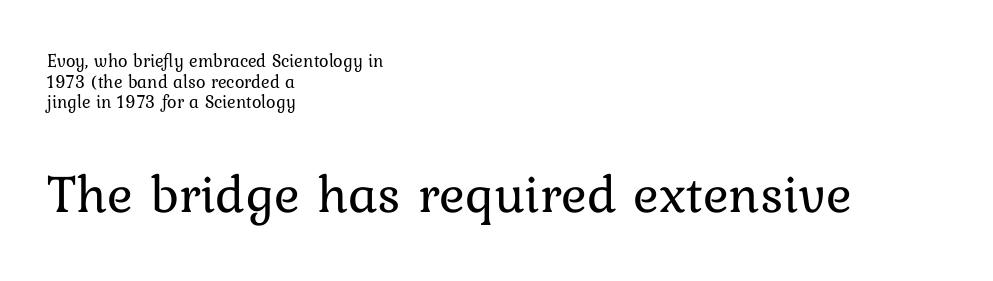
Weight: in the light-to-regular range. The rendering uses a small line-height, squeezing the rows. The lettering holds an erect, upright posture throughout. Has an underline been added? It has not. Where is the straight margin? On the left.
